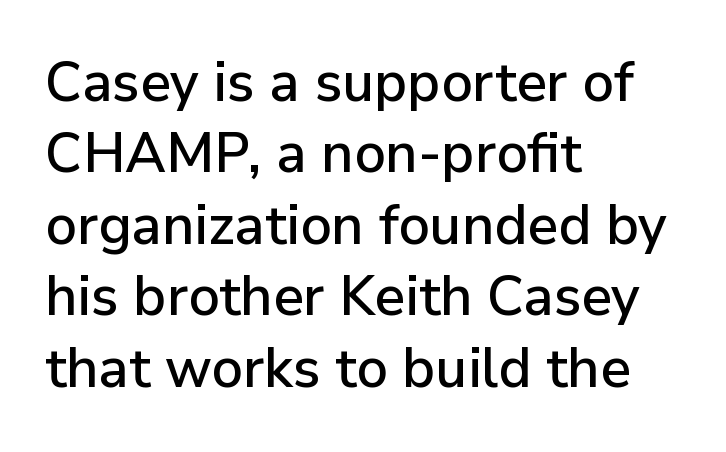
Type without underlining. Evenly set lines give the paragraph a standard silhouette. Think of a printed novel: that variable character pitch is what you see here. This is the regular roman posture of the typeface. The lines are quadded left. The typeface chosen for these lines omits serifs.
